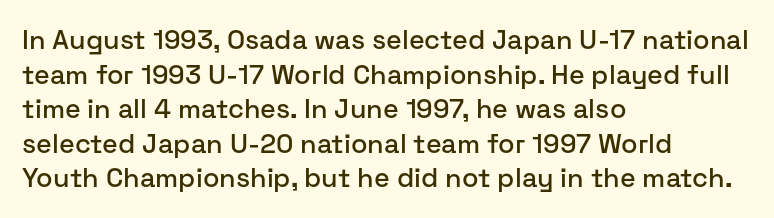
You could call the tracking neutral — neither tight nor loose. Interline gaps are of average width in this sample. The zone under the glyphs is completely vacant. A classic flush-left, rag-right setting is used for this passage. Style check: upright.
